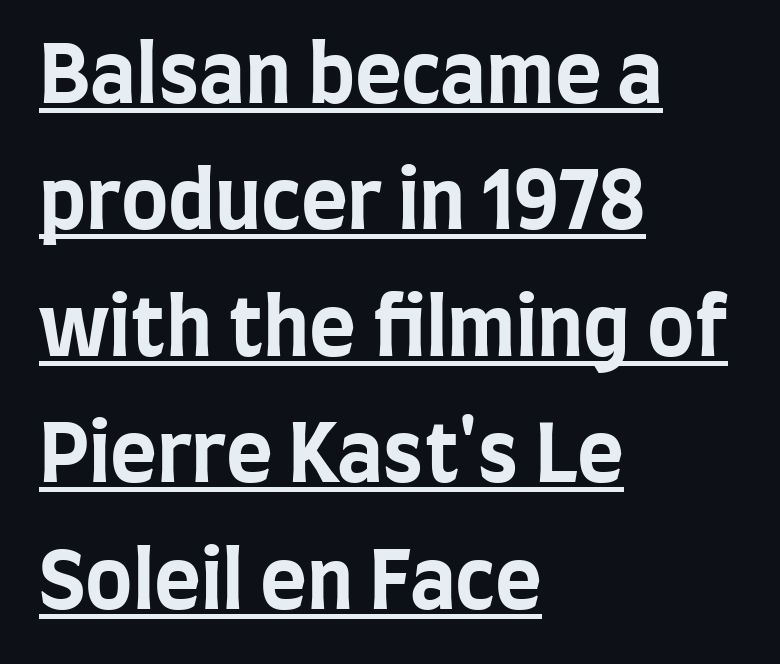
{"serif": "no", "italic": "no", "bold": "yes", "weight": "bold", "width": "condensed", "stroke_contrast": "low", "x_height": "large", "monospaced": "no", "underline": "yes", "align": "left", "line_spacing": "normal", "line_spacing_ratio": 1.58, "letter_spacing": "normal", "letter_spacing_em": 0.0, "glyph_px": 80}
